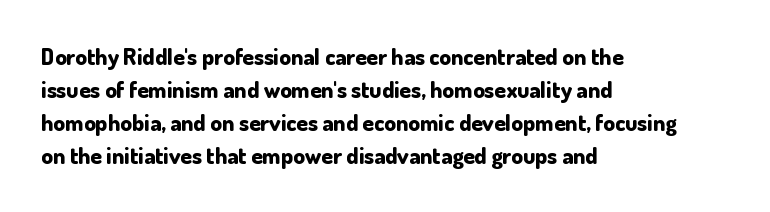
The image shows 23 px bold type, upright; set left-aligned, normal line spacing (1.44x), normal letter spacing, not underlined.
